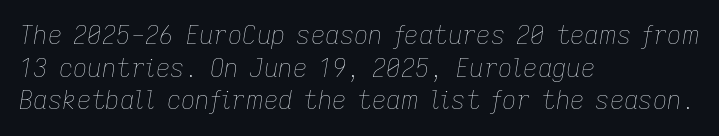
A normal amount of white space separates one row of letters from the next. This rendering uses left alignment, leaving the right contour irregular. Quick note: italic. The gap between lines stays unmarked. Each stroke keeps to a modest, everyday thickness or less.
